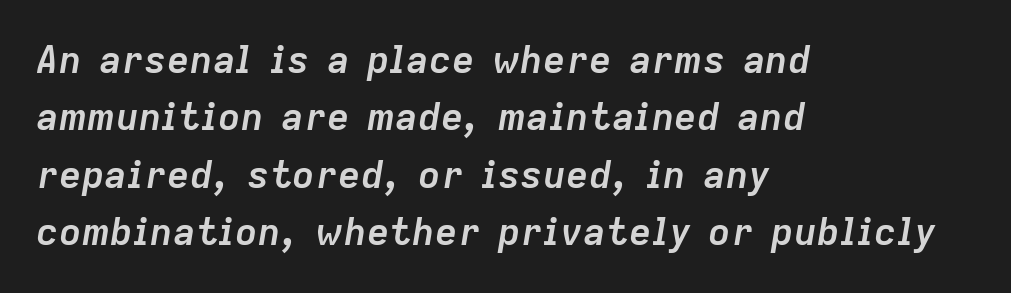
Q: Is the text bold? A: Yes.
Q: Is the text italic (slanted)? A: Yes, it leans right by about 9 degrees.
Q: Is the text underlined? A: No.
Q: How is the paragraph aligned? A: Left-aligned.
Q: Is the spacing between letters normal or unusually wide? A: Normal.
Q: Is the spacing between lines tight, normal or loose? A: Normal.
Q: Width (condensed, normal, or wide)? A: Normal.
Q: Stroke contrast? A: Low.
Q: x-height? A: Medium.
Q: Monospaced? A: No.
